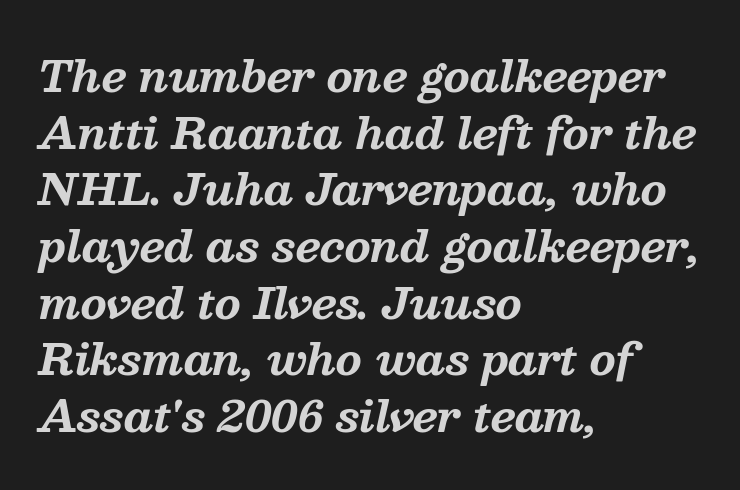
Q: Is the text bold? A: Yes.
Q: Is the text italic (slanted)? A: Yes, it leans right by about 13 degrees.
Q: Is the typeface a serif or a sans-serif typeface? A: Serif.
Q: Is the text underlined? A: No.
Q: How is the paragraph aligned? A: Left-aligned.
Q: Is the spacing between letters normal or unusually wide? A: Normal.
Q: Is the spacing between lines tight, normal or loose? A: Normal.
Q: Width (condensed, normal, or wide)? A: Normal.
Q: Stroke contrast? A: Medium.
Q: x-height? A: Medium.
Q: Monospaced? A: No.
